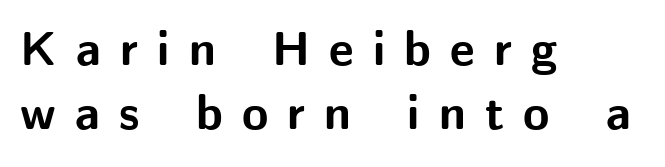
{"serif": "no", "italic": "no", "bold": "yes", "weight": "bold", "width": "normal", "stroke_contrast": "medium", "x_height": "medium", "monospaced": "no", "underline": "no", "align": "left", "line_spacing": "normal", "line_spacing_ratio": 1.34, "letter_spacing": "wide", "letter_spacing_em": 0.4, "glyph_px": 48}
